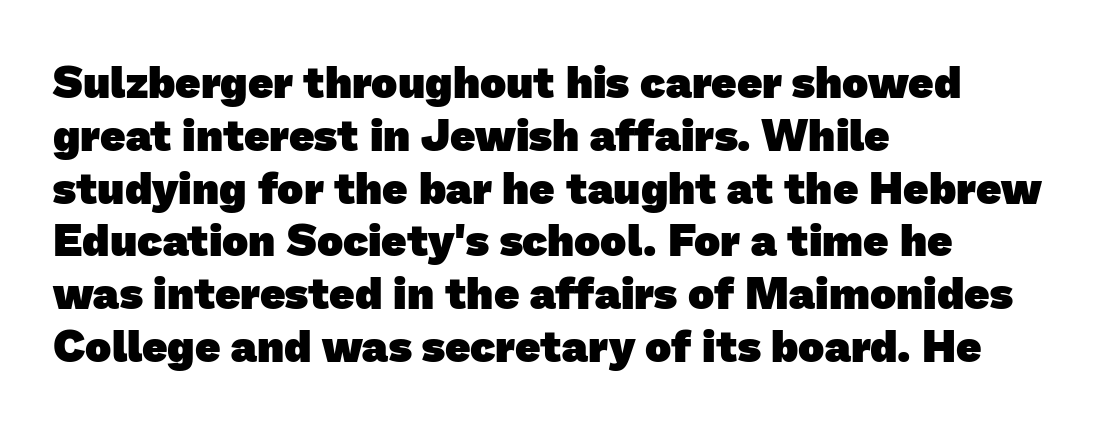
This is heavy type, rendered in bold. Is this a sans? Yes — the strokes have no serifs. The zone under the glyphs is completely vacant. Typeset ragged right — the left edge is the straight one. You could not count columns in this text — the font is proportionally spaced. Caption: standard tracking, unaltered.
